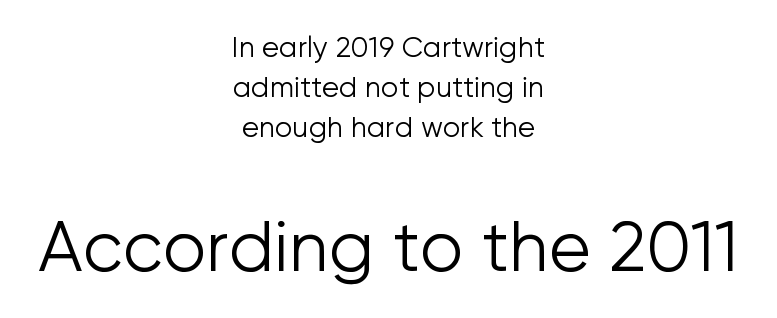
Quick note: not italic, upright. No feet cap the strokes, marking this as sans-serif type. Short note: letters normally spaced. In CSS terms this would be text-align: center.
